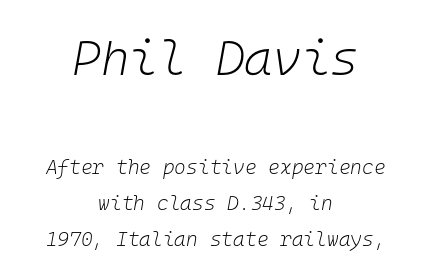
{"italic": "yes", "lean": "right", "slant_degrees": 10, "bold": "no", "weight": "light", "width": "normal", "stroke_contrast": "low", "x_height": "medium", "monospaced": "yes", "underline": "no", "align": "center", "line_spacing_ratio": 1.78, "letter_spacing": "normal", "letter_spacing_em": 0.0, "larger_block": "first", "size_ratio": 2.45, "glyph_px": 49}
